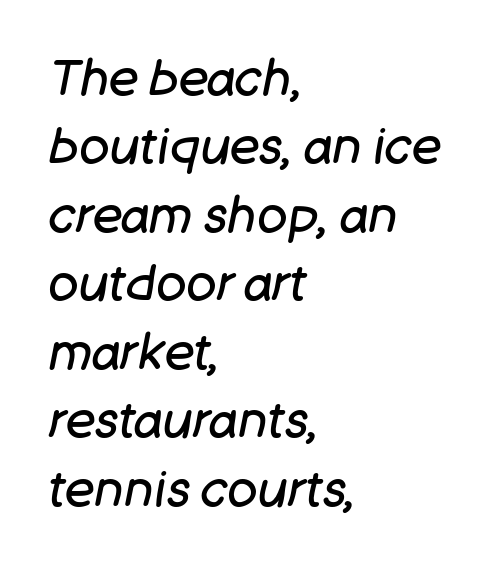
{"italic": "yes", "lean": "right", "slant_degrees": 11, "bold": "no", "weight": "regular", "width": "normal", "stroke_contrast": "low", "x_height": "large", "monospaced": "no", "underline": "no", "align": "left", "line_spacing": "normal", "line_spacing_ratio": 1.37, "letter_spacing": "normal", "letter_spacing_em": 0.0, "glyph_px": 50}
